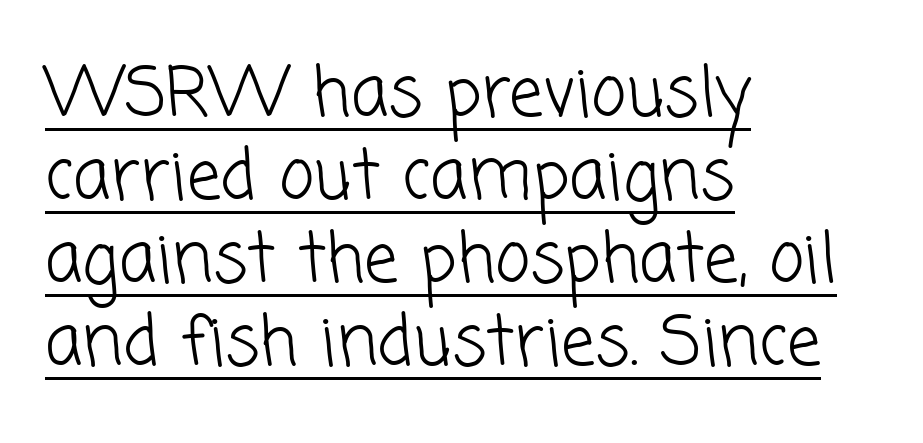
{"serif": "no", "bold": "no", "weight": "light", "width": "normal", "stroke_contrast": "low", "x_height": "medium", "monospaced": "no", "underline": "yes", "align": "left", "line_spacing_ratio": 1.22, "letter_spacing": "normal", "letter_spacing_em": 0.0, "glyph_px": 68}
